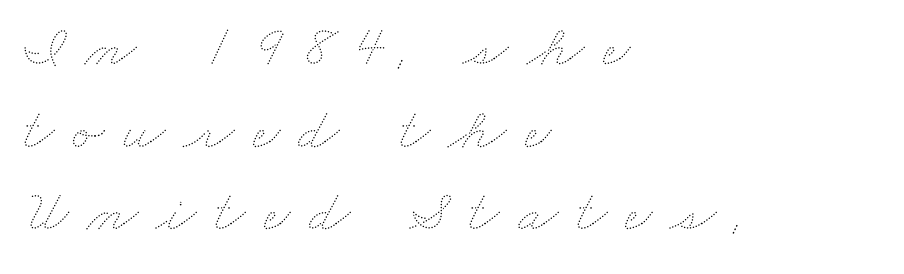
The image shows 59 px thin, wide type; set left-aligned, normal line spacing (1.4x), unusually wide letter spacing (+0.31 em), not underlined; medium stroke contrast and a small x-height.
